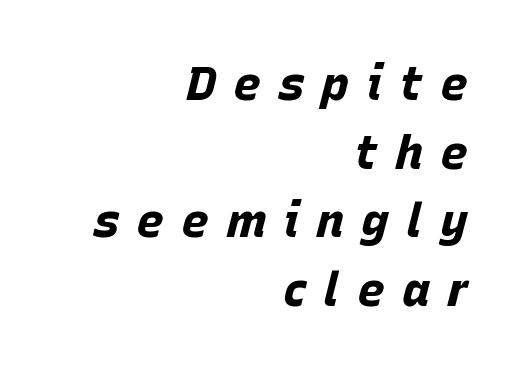
How are the letters spaced? Widely, with obvious added tracking. Check under the words: just untouched page. This block has exactly the height ordinary leading produces. Looks like regular typesetting: each glyph gets only the width it needs. I'd describe the lettering as bold — thick and assertive.
